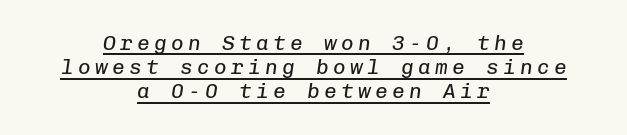
{"italic": "yes", "lean": "right", "slant_degrees": 8, "bold": "no", "underline": "yes", "align": "center", "line_spacing": "tight", "line_spacing_ratio": 1.15, "letter_spacing": "wide", "letter_spacing_em": 0.21, "glyph_px": 21}
